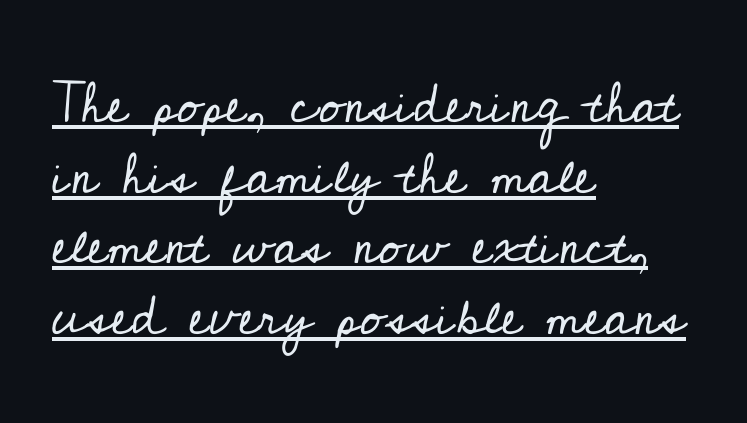
The image shows 56 px regular-weight serif type; set left-aligned, normal line spacing (1.26x), normal letter spacing, underlined; low stroke contrast and a small x-height.
